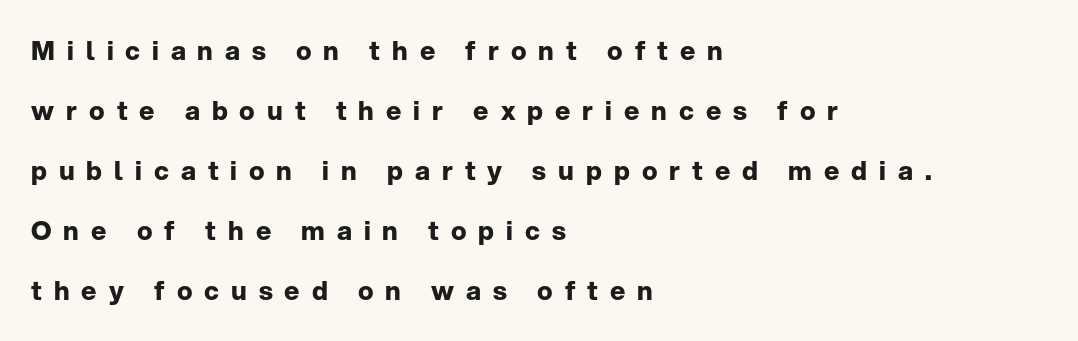
The image shows 26 px bold type, upright; set left-aligned, loose line spacing (2.31x), unusually wide letter spacing (+0.46 em), not underlined.
